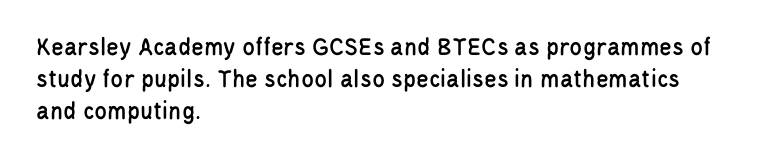
Standard letterfit; no display-style spreading of the glyphs. The string is rendered with underlining switched off. Compared with a centered layout, this one pins lines to the left instead. Vertical strokes here are truly vertical.
